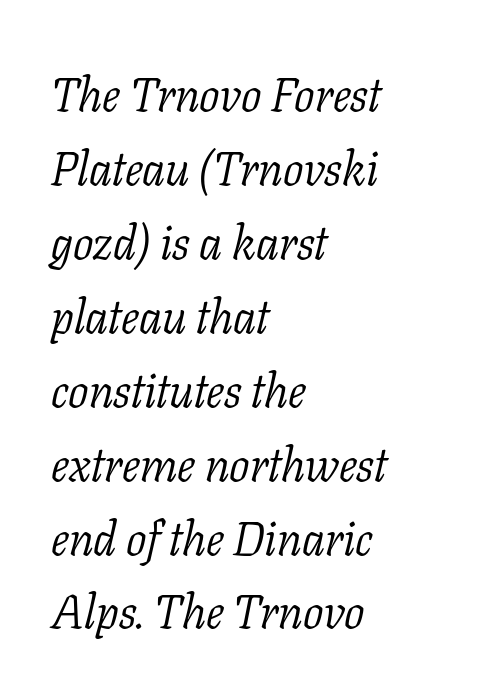
The image shows 48 px light serif type, italic (leaning right); set left-aligned, normal line spacing (1.54x), normal letter spacing, not underlined; low stroke contrast and a medium x-height.
